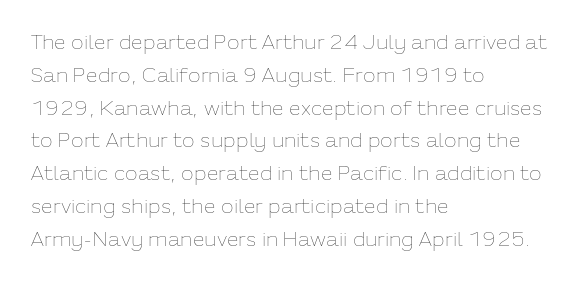
The image shows 21 px text type, upright; set left-aligned, normal line spacing (1.56x), normal letter spacing, not underlined.
